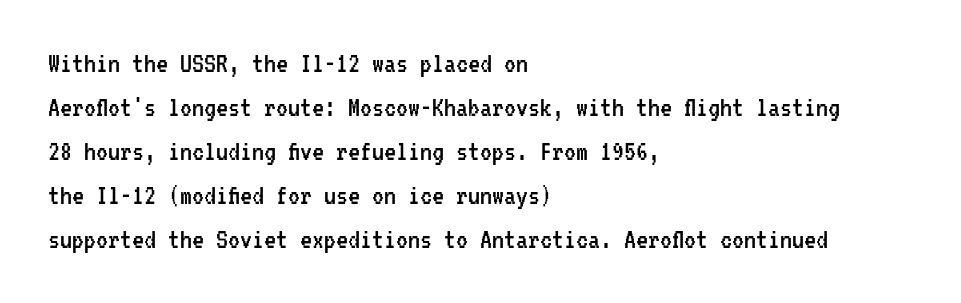
The image shows 30 px regular-weight, condensed sans-serif type, upright, monospaced; set left-aligned, normal line spacing (1.47x), normal letter spacing, not underlined; low stroke contrast and a medium x-height.
